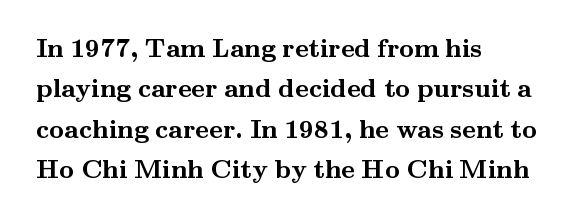
{"italic": "no", "bold": "yes", "underline": "no", "align": "left", "line_spacing": "normal", "line_spacing_ratio": 1.55, "letter_spacing": "normal", "letter_spacing_em": 0.0, "glyph_px": 26}
